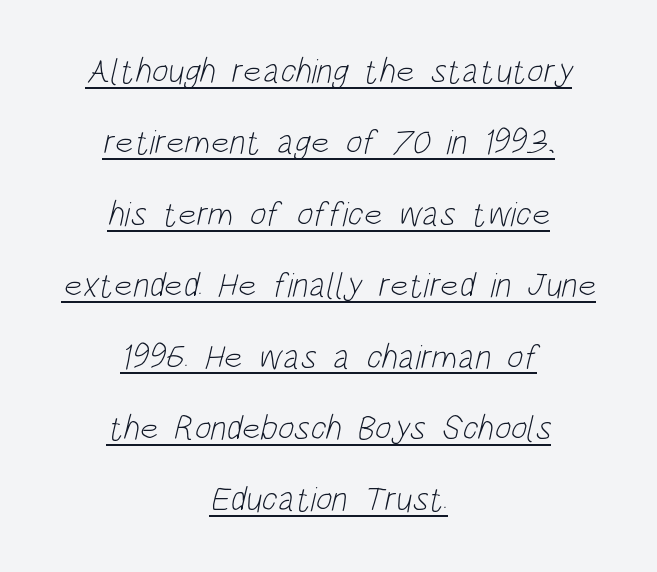
The image shows 35 px light, condensed sans-serif type; set centered, loose line spacing (2.04x), normal letter spacing, underlined; low stroke contrast and a large x-height.
